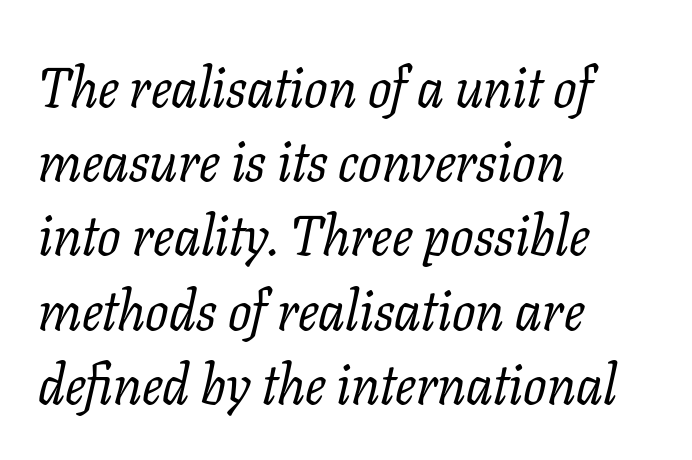
{"serif": "yes", "italic": "yes", "lean": "right", "slant_degrees": 11, "bold": "no", "weight": "regular", "width": "normal", "stroke_contrast": "low", "x_height": "medium", "monospaced": "no", "underline": "no", "align": "left", "line_spacing": "normal", "line_spacing_ratio": 1.35, "letter_spacing": "normal", "letter_spacing_em": 0.0, "glyph_px": 55}
